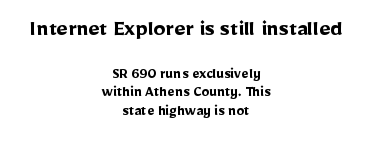
The image shows 24 px bold type, upright; set centered, line spacing 1.18x, normal letter spacing, not underlined; the first (top) block is 1.5x larger.
